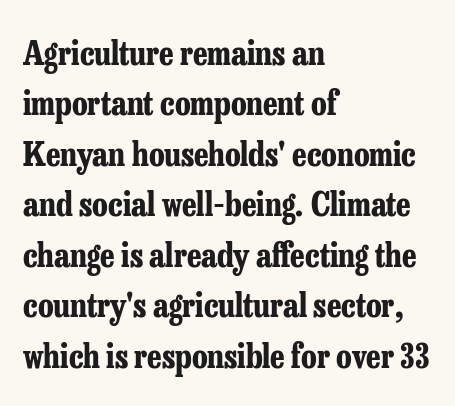
Designer's note — italics off, roman on. Characters follow at the spacing the type designer built in. Heavy, bold letterforms. The baseline area is clear. The typeface chosen for these lines features serifs. The designer left line spacing at the default.
